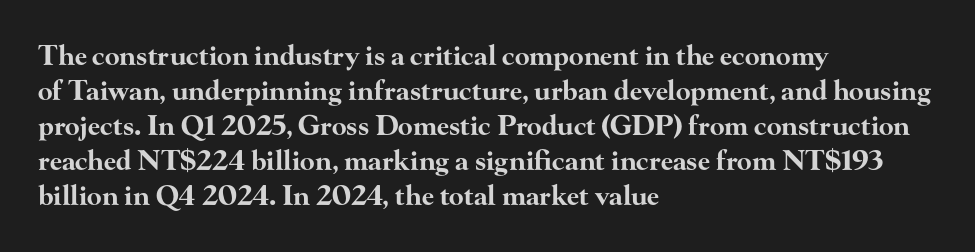
Is there much room between lines? A standard amount, neither cramped nor airy. Emphasis by weight is at full strength: bold. Each word holds together tightly as a unit, with standard inter-letter gaps. Rule under the text: the space is simply empty. Style check: upright. Does the copy run flush right? No — it runs flush left.
